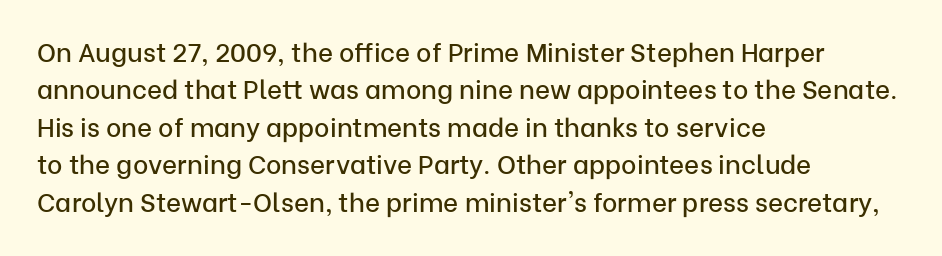
The image shows 26 px text type, upright; set left-aligned, normal line spacing (1.44x), normal letter spacing, not underlined.
